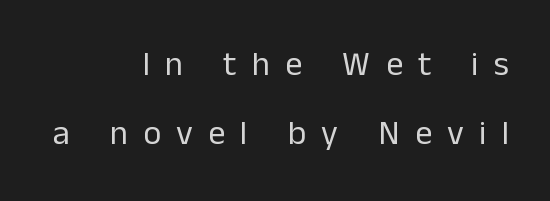
Q: Is the text bold? A: No.
Q: Is the text italic (slanted)? A: No, it is upright.
Q: Is the typeface a serif or a sans-serif typeface? A: Sans-serif.
Q: Is the text underlined? A: No.
Q: How is the paragraph aligned? A: Right-aligned.
Q: Is the spacing between letters normal or unusually wide? A: Unusually wide.
Q: Is the spacing between lines tight, normal or loose? A: Loose.
Q: Width (condensed, normal, or wide)? A: Normal.
Q: Stroke contrast? A: Low.
Q: x-height? A: Medium.
Q: Monospaced? A: No.
